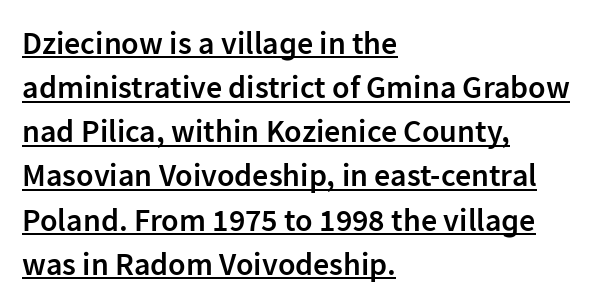
{"serif": "no", "italic": "no", "bold": "semi", "weight": "semibold", "width": "normal", "stroke_contrast": "low", "x_height": "medium", "monospaced": "no", "underline": "yes", "align": "left", "line_spacing": "normal", "line_spacing_ratio": 1.38, "letter_spacing": "normal", "letter_spacing_em": 0.0, "glyph_px": 32}
